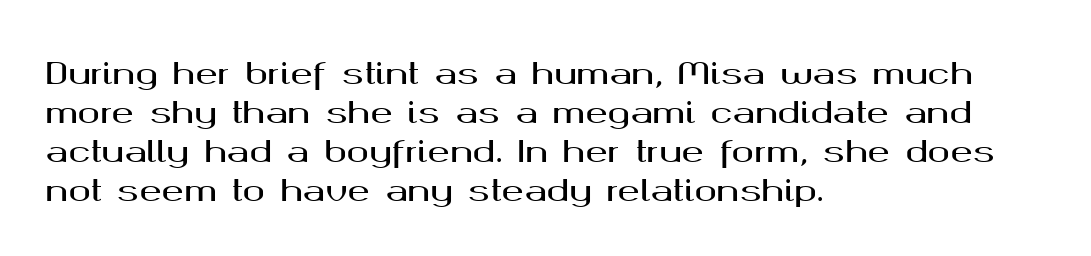
Q: Is the text italic (slanted)? A: No, it is upright.
Q: Is the typeface a serif or a sans-serif typeface? A: Sans-serif.
Q: Is the text underlined? A: No.
Q: How is the paragraph aligned? A: Left-aligned.
Q: Is the spacing between letters normal or unusually wide? A: Normal.
Q: Is the spacing between lines tight, normal or loose? A: Normal.
Q: Width (condensed, normal, or wide)? A: Wide.
Q: Stroke contrast? A: Medium.
Q: x-height? A: Medium.
Q: Monospaced? A: No.
